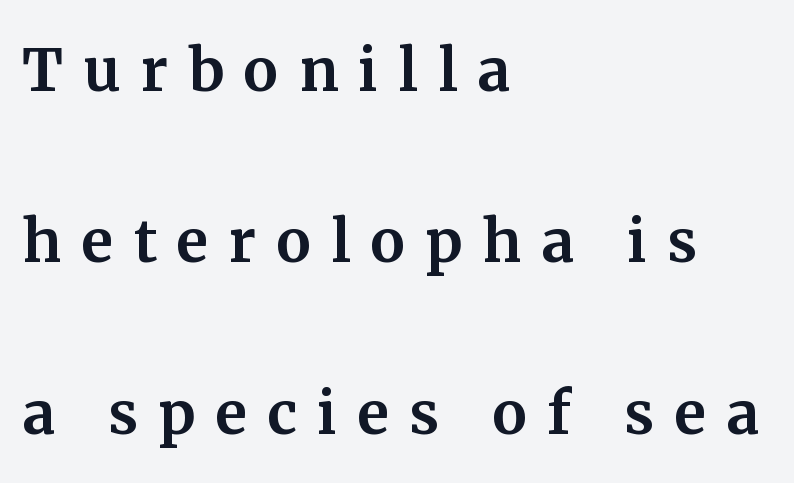
The image shows 79 px serif type, upright; set left-aligned, loose line spacing (2.17x), unusually wide letter spacing (+0.25 em), not underlined; medium stroke contrast and a medium x-height.
